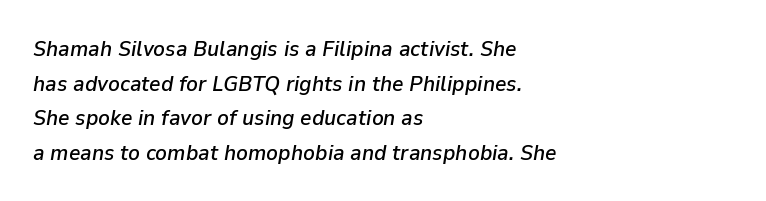
{"italic": "yes", "lean": "right", "slant_degrees": 9, "underline": "no", "align": "left", "line_spacing": "normal", "line_spacing_ratio": 1.57, "letter_spacing": "normal", "letter_spacing_em": 0.0, "glyph_px": 22}
